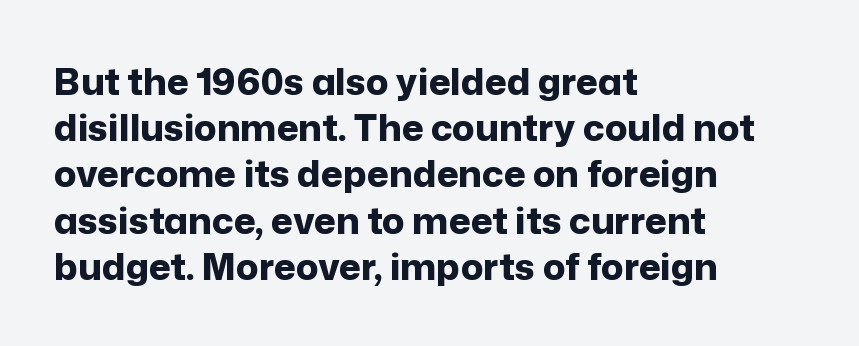
The image shows 37 px bold sans-serif type, upright; set left-aligned, normal line spacing (1.25x), normal letter spacing, not underlined; low stroke contrast and a medium x-height.
